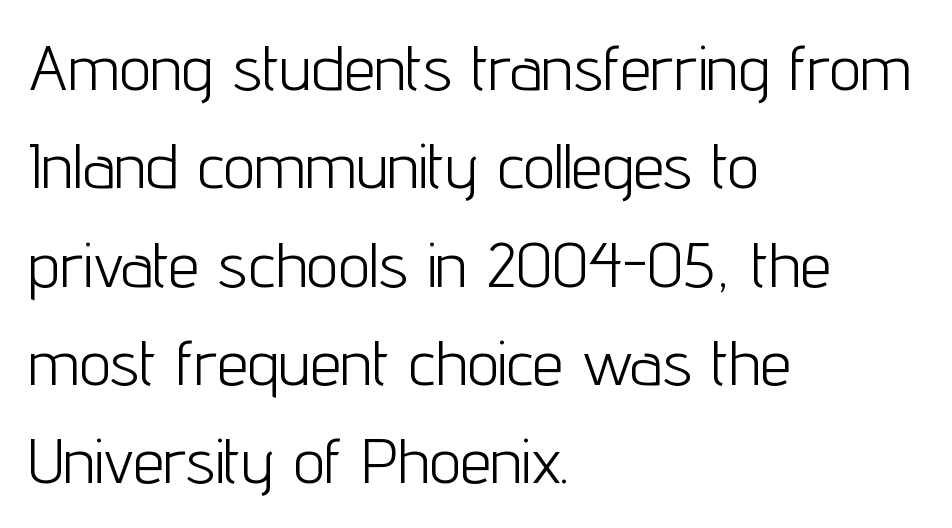
Q: Is the text bold? A: No.
Q: Is the text italic (slanted)? A: No, it is upright.
Q: Is the typeface a serif or a sans-serif typeface? A: Sans-serif.
Q: Is the text underlined? A: No.
Q: How is the paragraph aligned? A: Left-aligned.
Q: Is the spacing between letters normal or unusually wide? A: Normal.
Q: Is the spacing between lines tight, normal or loose? A: Normal.
Q: Width (condensed, normal, or wide)? A: Condensed.
Q: Stroke contrast? A: Low.
Q: x-height? A: Medium.
Q: Monospaced? A: No.
